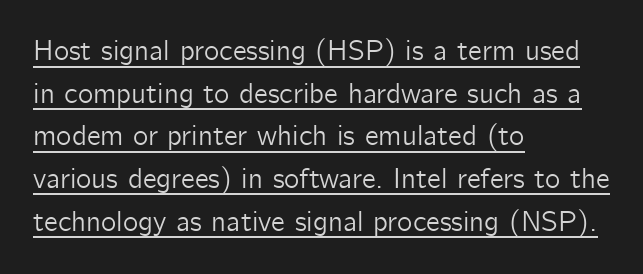
The image shows 29 px sans-serif type, upright; set left-aligned, normal line spacing (1.47x), normal letter spacing, underlined; low stroke contrast and a medium x-height.
